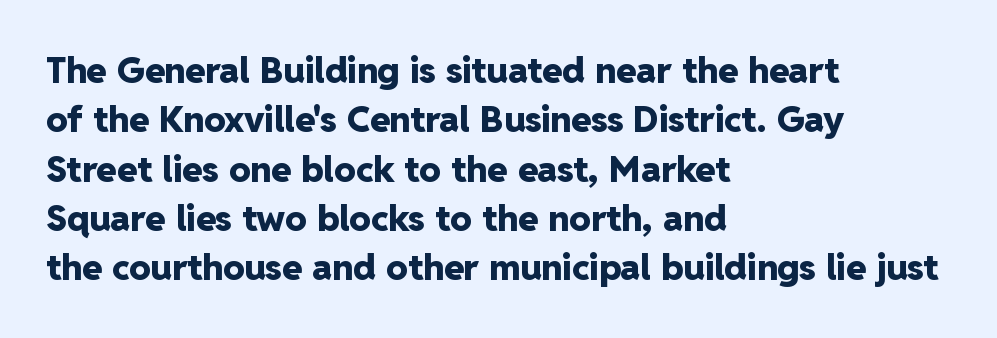
The image shows 36 px heavy sans-serif type, upright; set left-aligned, normal line spacing (1.37x), normal letter spacing, not underlined; low stroke contrast and a medium x-height.
